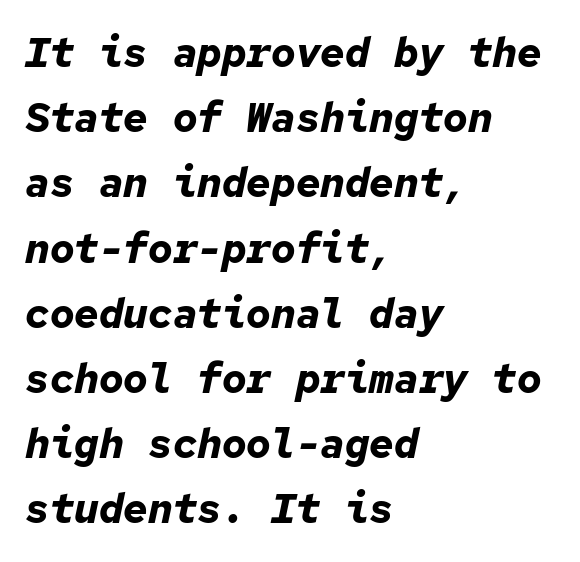
The image shows 41 px bold type, italic (leaning right), monospaced; set left-aligned, normal line spacing (1.59x), normal letter spacing, not underlined; low stroke contrast and a medium x-height.
